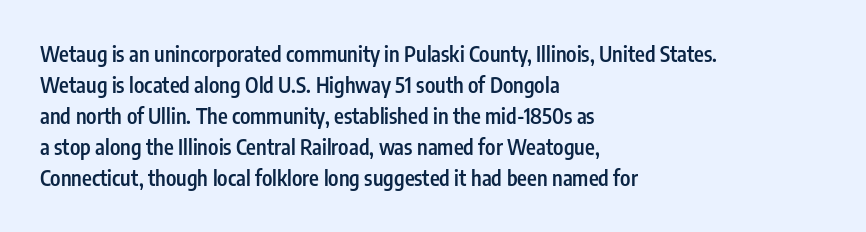
The image shows 21 px text type, upright; set left-aligned, normal line spacing (1.48x), normal letter spacing, not underlined.
